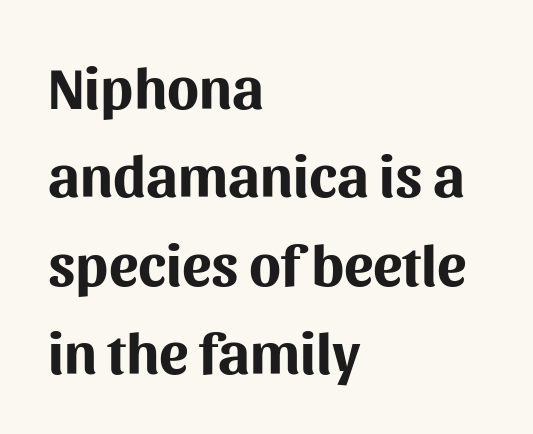
What weight is shown? A full bold with thick strokes. Words appear dense and cohesive because spacing is normal. The zone under the glyphs is completely vacant. The face used here is proportionally spaced, like ordinary book or web type. You can tell from the bare stems that sans-serif type was used.
